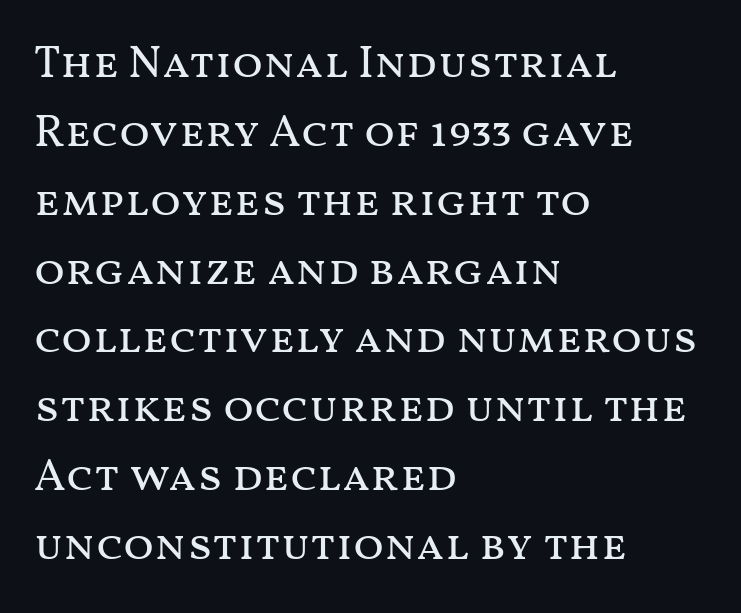
What's the leading like? Ordinary, nothing unusual. Weight: regular or lighter. Check the space under the baseline: it is left empty. A student would call this left alignment; a typographer would say flush left, rag right. Quick note: not italic, upright. Observe the ordinary spacing: letters are neighbours, not strangers.
